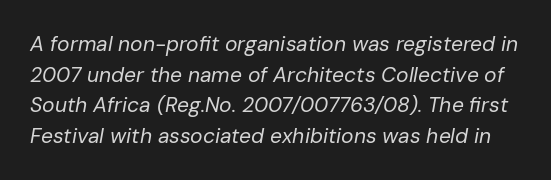
Normally led — the rows are evenly, conventionally spaced. Posture: slanted. Type without underlining. The horizontal fit of the characters is conventional and even. This is not heavy type; no bold has been used.
